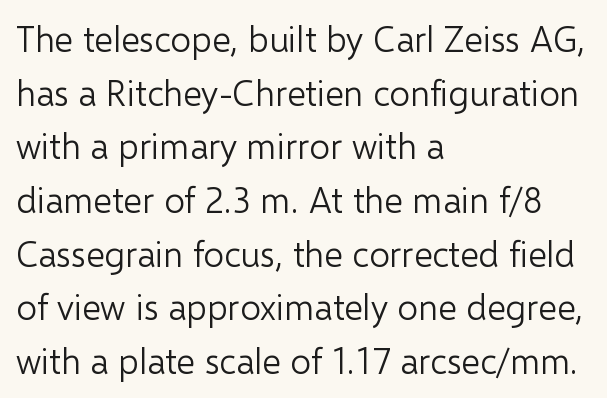
Q: Is the text bold? A: No.
Q: Is the text italic (slanted)? A: No, it is upright.
Q: Is the typeface a serif or a sans-serif typeface? A: Sans-serif.
Q: Is the text underlined? A: No.
Q: How is the paragraph aligned? A: Left-aligned.
Q: Is the spacing between letters normal or unusually wide? A: Normal.
Q: Is the spacing between lines tight, normal or loose? A: Normal.
Q: Width (condensed, normal, or wide)? A: Normal.
Q: Stroke contrast? A: Low.
Q: x-height? A: Medium.
Q: Monospaced? A: No.
